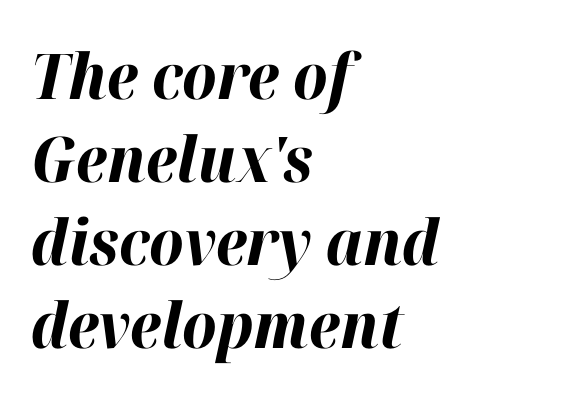
Default kerning and tracking; the words read as compact shapes. Whoever set this chose a conventional vertical rhythm. Set as a true bold cut, around the 700 mark. You could not count columns in this text — the font is proportionally spaced. These lines stack with their left ends in a neat column.
